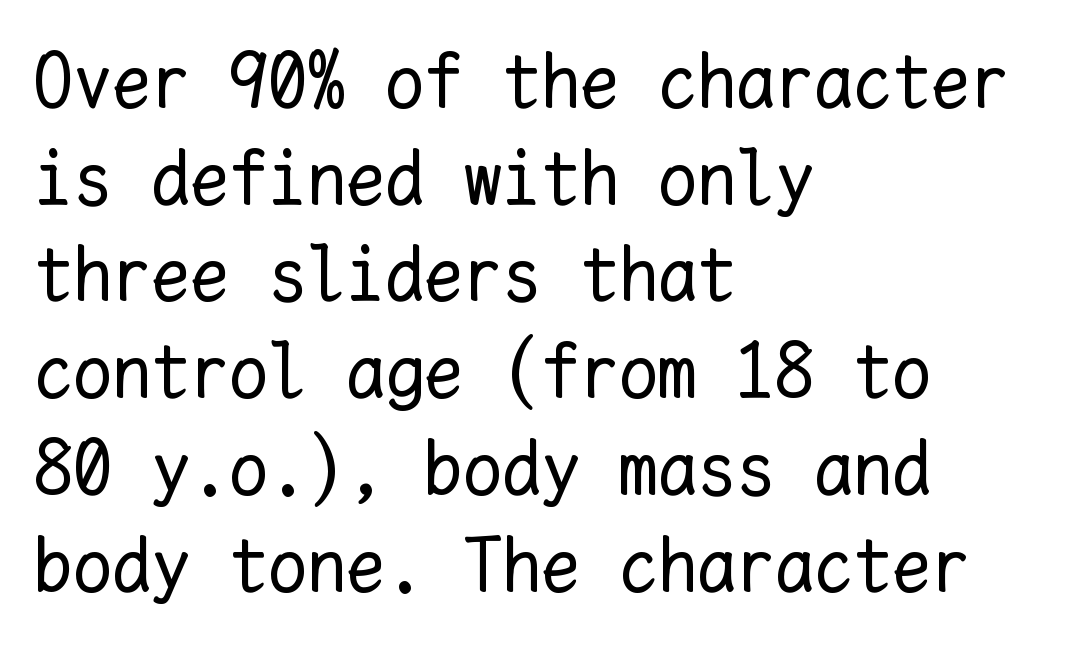
Q: Is the text bold? A: No.
Q: Is the text italic (slanted)? A: No, it is upright.
Q: Is the text underlined? A: No.
Q: How is the paragraph aligned? A: Left-aligned.
Q: Is the spacing between letters normal or unusually wide? A: Normal.
Q: Width (condensed, normal, or wide)? A: Normal.
Q: Stroke contrast? A: Low.
Q: x-height? A: Medium.
Q: Monospaced? A: Yes.
